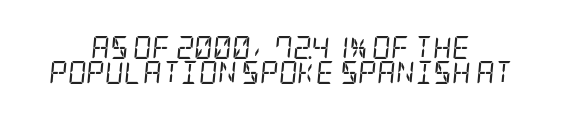
Q: Is the text bold? A: No.
Q: Is the text italic (slanted)? A: Yes, it leans right by about 5 degrees.
Q: Is the text underlined? A: No.
Q: How is the paragraph aligned? A: Centered.
Q: Is the spacing between letters normal or unusually wide? A: Normal.
Q: Is the spacing between lines tight, normal or loose? A: Tight.
